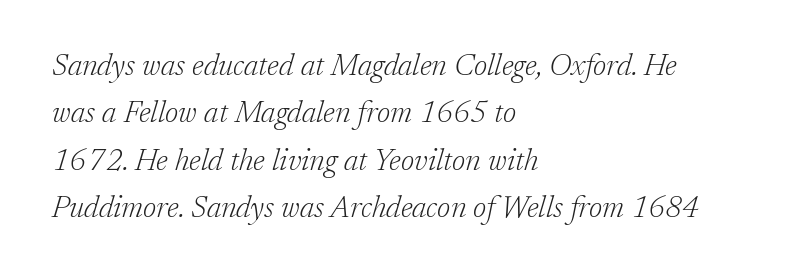
Q: Is the text bold? A: No.
Q: Is the text italic (slanted)? A: Yes, it leans right by about 17 degrees.
Q: Is the typeface a serif or a sans-serif typeface? A: Serif.
Q: Is the text underlined? A: No.
Q: How is the paragraph aligned? A: Left-aligned.
Q: Is the spacing between letters normal or unusually wide? A: Normal.
Q: Is the spacing between lines tight, normal or loose? A: Normal.
Q: Width (condensed, normal, or wide)? A: Normal.
Q: Stroke contrast? A: Low.
Q: x-height? A: Medium.
Q: Monospaced? A: No.
